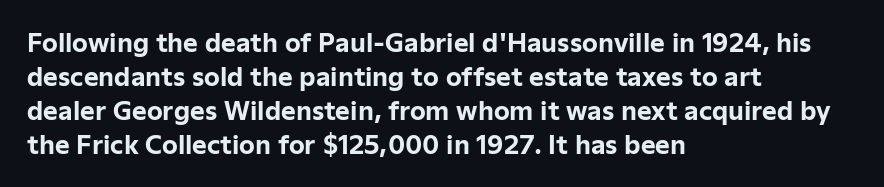
The image shows 25 px bold type, upright; set left-aligned, normal line spacing (1.36x), normal letter spacing, not underlined.
